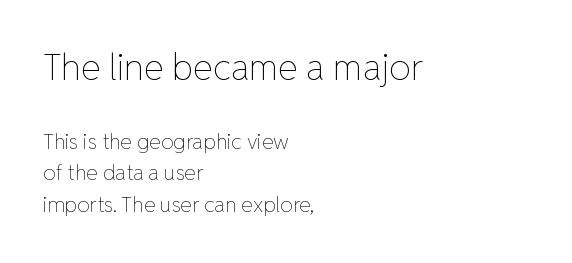
The image shows 36 px thin type, upright; set left-aligned, normal line spacing (1.52x), normal letter spacing, not underlined; the first (top) block is 1.71x larger; low stroke contrast and a medium x-height.
